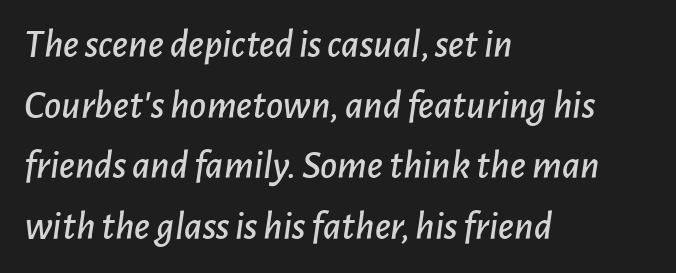
Would a proofreader flag this as italicized? Yes. The specimen omits any rule beneath the text block's lines. Tracking value appears to be zero — textbook default spacing. Notice how descenders clear the ascenders below comfortably — that's standard leading. Line starts are locked; line ends wander.
